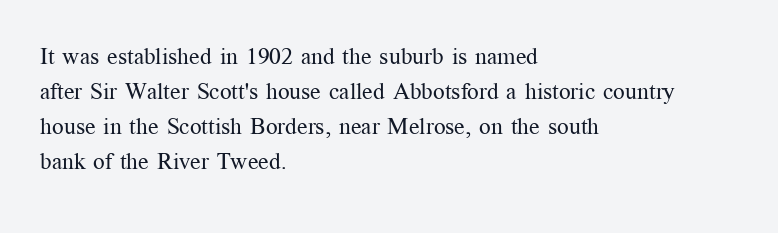
{"italic": "no", "bold": "no", "underline": "no", "align": "left", "line_spacing": "normal", "line_spacing_ratio": 1.52, "letter_spacing": "normal", "letter_spacing_em": 0.0, "glyph_px": 23}
